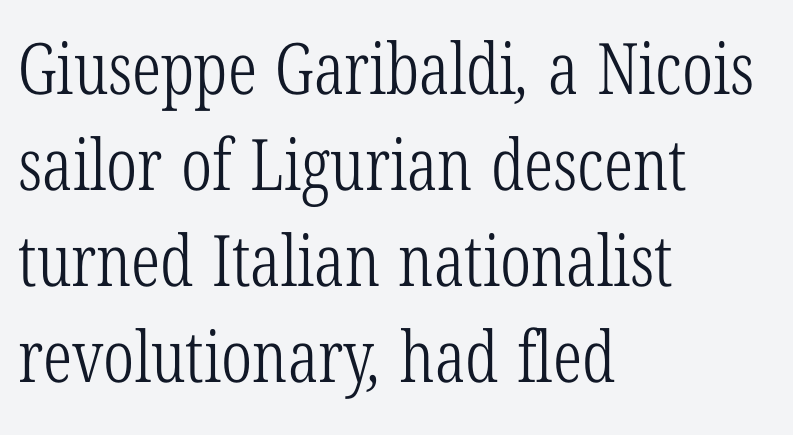
{"serif": "yes", "bold": "no", "weight": "light", "width": "condensed", "stroke_contrast": "low", "x_height": "medium", "monospaced": "no", "underline": "no", "align": "left", "line_spacing": "normal", "line_spacing_ratio": 1.35, "letter_spacing": "normal", "letter_spacing_em": 0.0, "glyph_px": 71}
